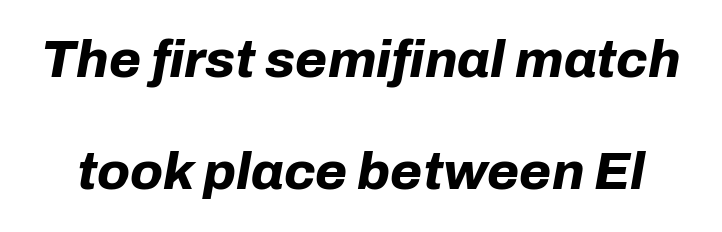
Q: Is the text bold? A: Yes.
Q: Is the text italic (slanted)? A: Yes, it leans right by about 10 degrees.
Q: Is the text underlined? A: No.
Q: Is the spacing between letters normal or unusually wide? A: Normal.
Q: Is the spacing between lines tight, normal or loose? A: Loose.
Q: Width (condensed, normal, or wide)? A: Normal.
Q: Stroke contrast? A: Low.
Q: x-height? A: Medium.
Q: Monospaced? A: No.
